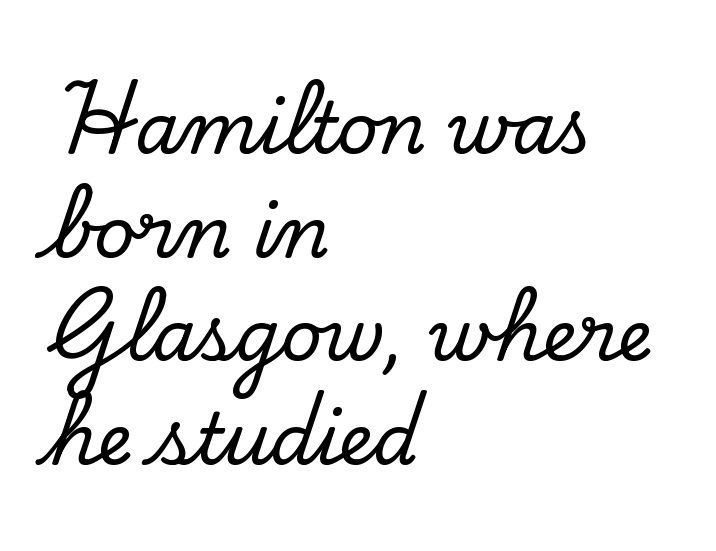
{"serif": "yes", "width": "normal", "stroke_contrast": "low", "x_height": "small", "monospaced": "no", "underline": "no", "align": "left", "line_spacing": "normal", "line_spacing_ratio": 1.46, "letter_spacing": "normal", "letter_spacing_em": 0.0, "glyph_px": 71}
